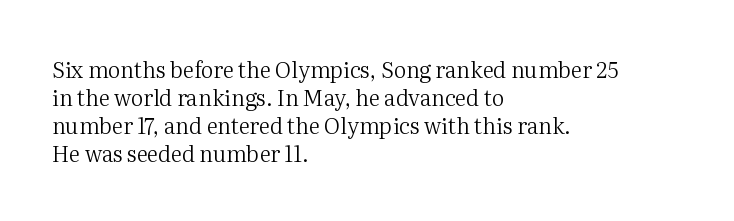
No extra ink here — the face is not bold. Students, observe: this is what conventionally led text looks like. Visually the block forms a straight wall on the left and a jagged coastline on the right. Clear beneath every line of the passage.
